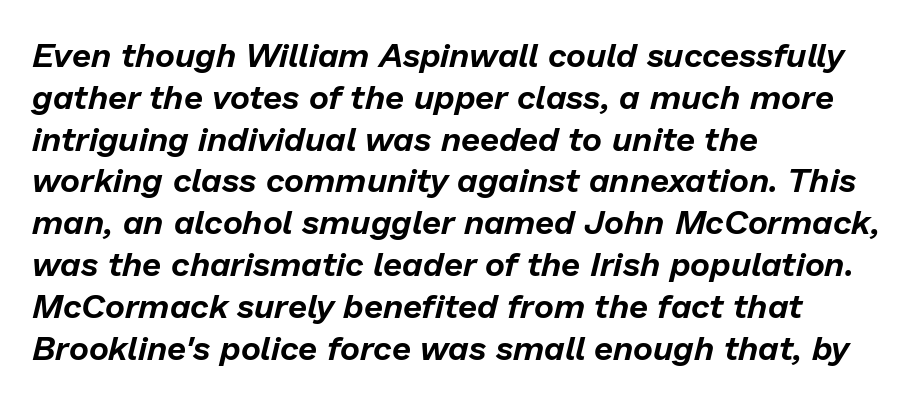
Q: Is the text italic (slanted)? A: Yes, it leans right by about 13 degrees.
Q: Is the text underlined? A: No.
Q: How is the paragraph aligned? A: Left-aligned.
Q: Is the spacing between letters normal or unusually wide? A: Normal.
Q: Width (condensed, normal, or wide)? A: Normal.
Q: Stroke contrast? A: Low.
Q: x-height? A: Medium.
Q: Monospaced? A: No.
